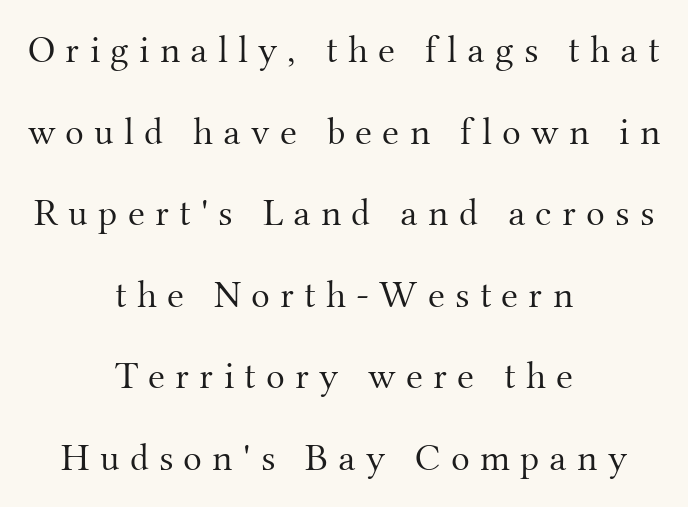
Q: Is the text bold? A: No.
Q: Is the text italic (slanted)? A: No, it is upright.
Q: Is the typeface a serif or a sans-serif typeface? A: Serif.
Q: Is the text underlined? A: No.
Q: How is the paragraph aligned? A: Centered.
Q: Is the spacing between letters normal or unusually wide? A: Unusually wide.
Q: Is the spacing between lines tight, normal or loose? A: Loose.
Q: Width (condensed, normal, or wide)? A: Normal.
Q: Stroke contrast? A: Medium.
Q: x-height? A: Small.
Q: Monospaced? A: No.
